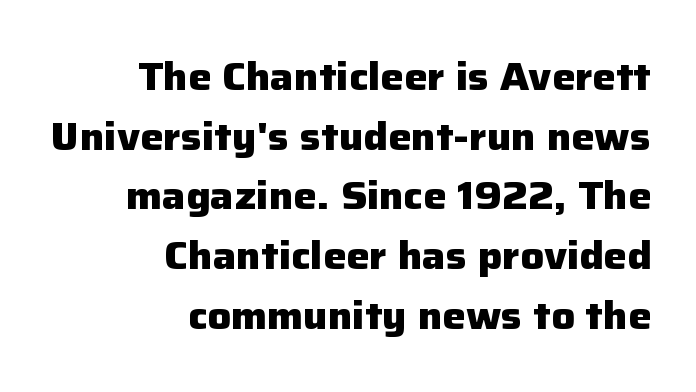
{"serif": "no", "italic": "no", "bold": "yes", "weight": "heavy", "width": "normal", "stroke_contrast": "low", "x_height": "medium", "monospaced": "no", "underline": "no", "align": "right", "line_spacing": "normal", "line_spacing_ratio": 1.53, "letter_spacing": "normal", "letter_spacing_em": 0.0, "glyph_px": 39}
